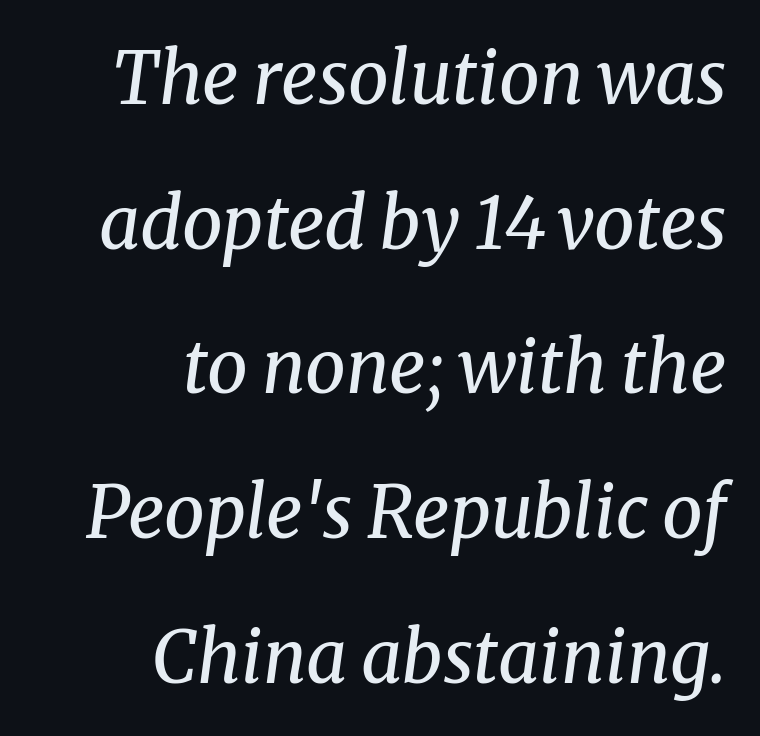
Q: Is the text bold? A: No.
Q: Is the text italic (slanted)? A: Yes, it leans right by about 8 degrees.
Q: Is the typeface a serif or a sans-serif typeface? A: Serif.
Q: Is the text underlined? A: No.
Q: How is the paragraph aligned? A: Right-aligned.
Q: Is the spacing between letters normal or unusually wide? A: Normal.
Q: Is the spacing between lines tight, normal or loose? A: Loose.
Q: Width (condensed, normal, or wide)? A: Normal.
Q: Stroke contrast? A: Medium.
Q: x-height? A: Medium.
Q: Monospaced? A: No.
